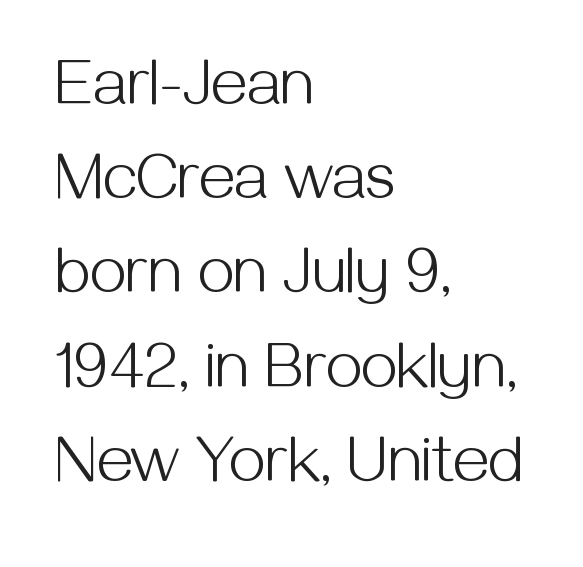
{"serif": "no", "italic": "no", "bold": "no", "weight": "light", "width": "normal", "stroke_contrast": "medium", "x_height": "medium", "monospaced": "no", "underline": "no", "align": "left", "line_spacing": "normal", "line_spacing_ratio": 1.45, "letter_spacing": "normal", "letter_spacing_em": 0.0, "glyph_px": 65}
